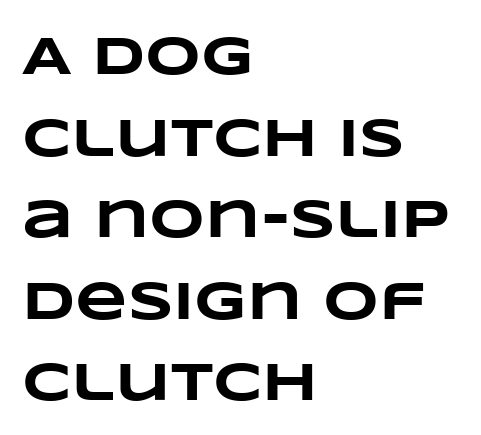
As a designer I'd log this as weight 700, bold. Which margin do the lines hug? The left one — the right edge is uneven. Horizontal bands of white between lines are of average thickness. Do the characters align in a grid? No, the font is proportional.
